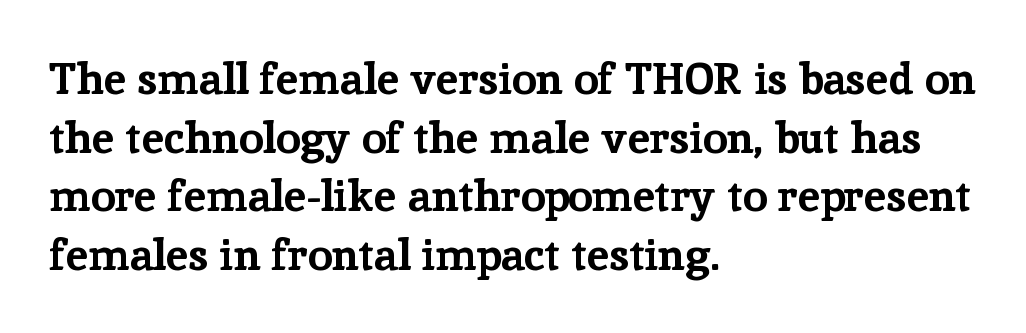
{"serif": "yes", "italic": "no", "bold": "yes", "weight": "bold", "width": "normal", "stroke_contrast": "low", "x_height": "medium", "monospaced": "no", "underline": "no", "align": "left", "line_spacing": "normal", "line_spacing_ratio": 1.33, "letter_spacing": "normal", "letter_spacing_em": 0.0, "glyph_px": 44}
